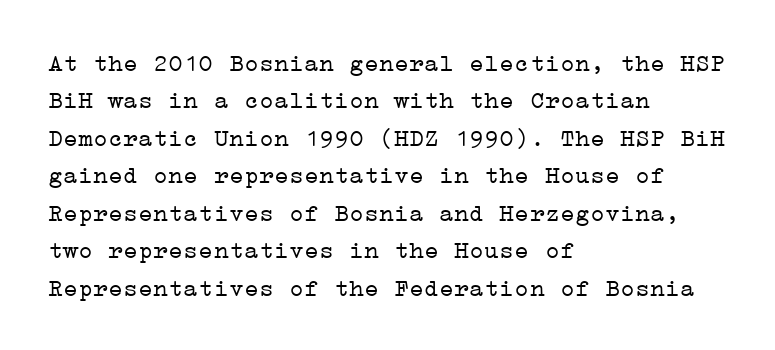
Q: Is the text bold? A: No.
Q: Is the text italic (slanted)? A: No, it is upright.
Q: Is the text underlined? A: No.
Q: How is the paragraph aligned? A: Left-aligned.
Q: Is the spacing between letters normal or unusually wide? A: Normal.
Q: Is the spacing between lines tight, normal or loose? A: Normal.
